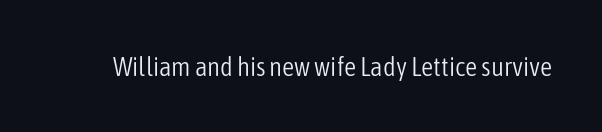
Has an underline been added? It has not. The type is set solid horizontally, with unmodified tracking. The characters are drawn with everyday or finer stroke widths. Every character sits straight up, as roman type does.
